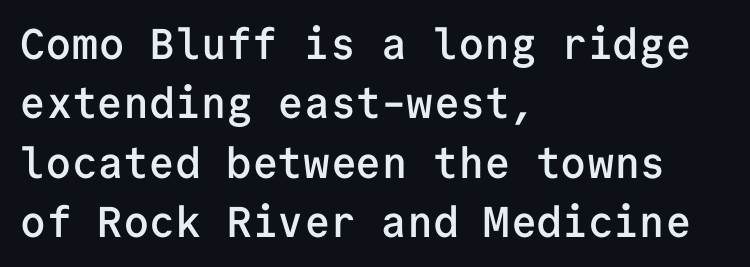
{"serif": "no", "italic": "no", "bold": "semi", "weight": "semibold", "width": "normal", "stroke_contrast": "low", "x_height": "medium", "monospaced": "yes", "underline": "no", "align": "left", "line_spacing": "normal", "line_spacing_ratio": 1.38, "letter_spacing": "normal", "letter_spacing_em": 0.0, "glyph_px": 43}
